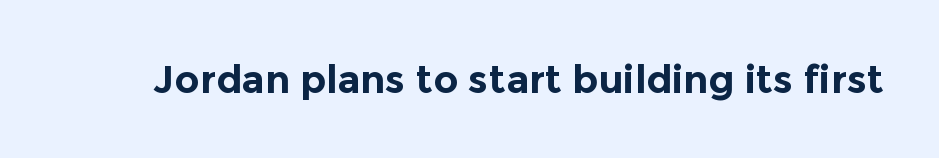
If you drew a line through each stem, it would be perfectly vertical. Look at the tracking — it's just the regular setting, nothing added. I'd describe the lettering as bold — thick and assertive. Clear beneath every line of the passage. Spacing verdict: proportional, widths tailored to each character.
